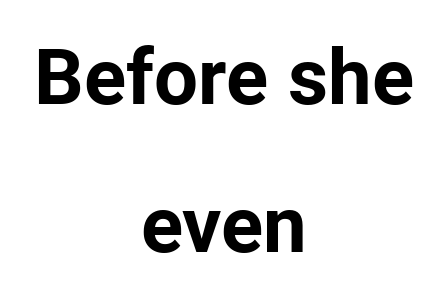
{"serif": "no", "italic": "no", "bold": "yes", "weight": "bold", "width": "normal", "stroke_contrast": "low", "x_height": "medium", "monospaced": "no", "underline": "no", "align": "center", "line_spacing": "loose", "line_spacing_ratio": 1.9, "letter_spacing": "normal", "letter_spacing_em": 0.0, "glyph_px": 78}
